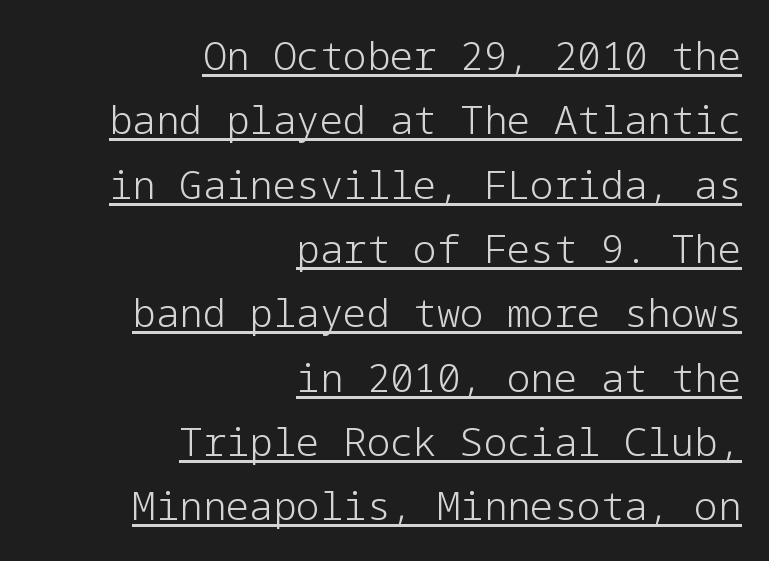
The image shows 39 px light sans-serif type, upright; set right-aligned, normal line spacing (1.65x), normal letter spacing, underlined; low stroke contrast and a medium x-height.
